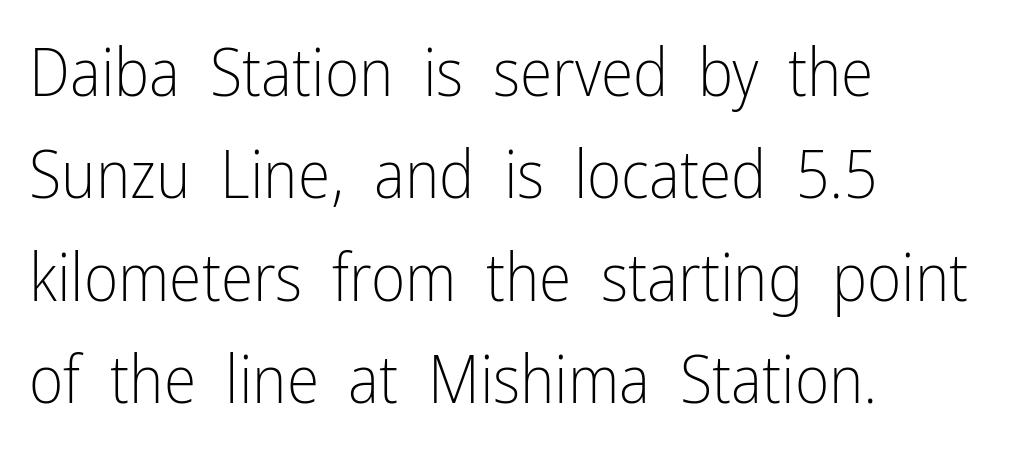
The image shows 66 px light, condensed sans-serif type, upright; set left-aligned, normal line spacing (1.55x), normal letter spacing, not underlined; low stroke contrast and a medium x-height.
